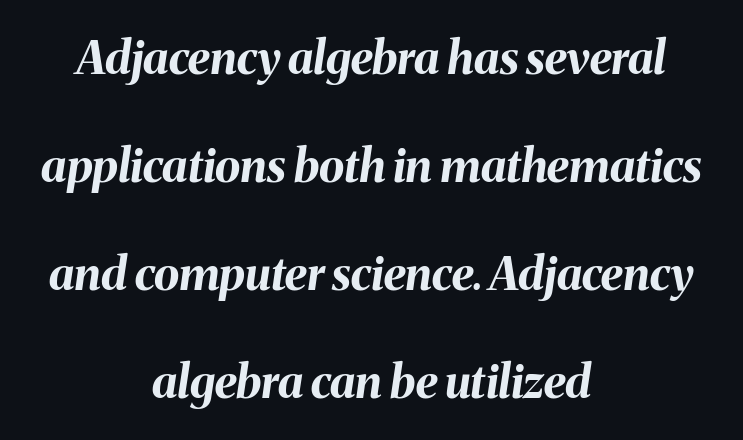
The image shows 46 px bold type, italic (leaning right); set centered, loose line spacing (2.35x), normal letter spacing, not underlined; medium stroke contrast and a medium x-height.
